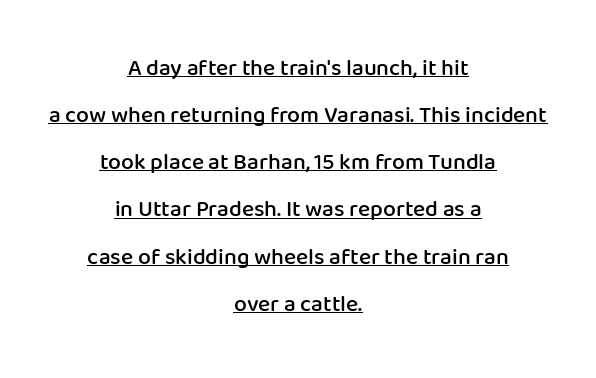
Q: Is the text bold? A: Semi-bold.
Q: Is the text italic (slanted)? A: No, it is upright.
Q: Is the text underlined? A: Yes.
Q: How is the paragraph aligned? A: Centered.
Q: Is the spacing between letters normal or unusually wide? A: Normal.
Q: Is the spacing between lines tight, normal or loose? A: Loose.
